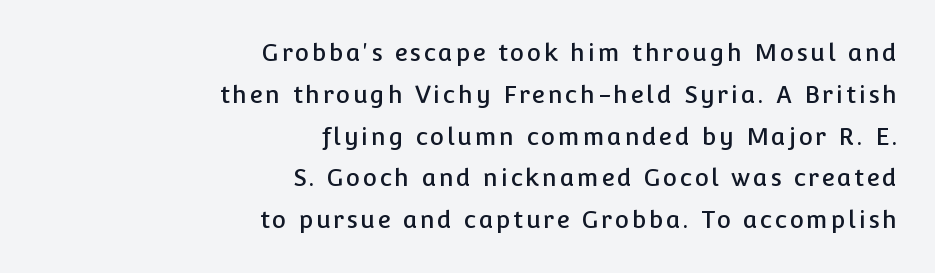
Q: Is the text italic (slanted)? A: No, it is upright.
Q: Is the text underlined? A: No.
Q: How is the paragraph aligned? A: Right-aligned.
